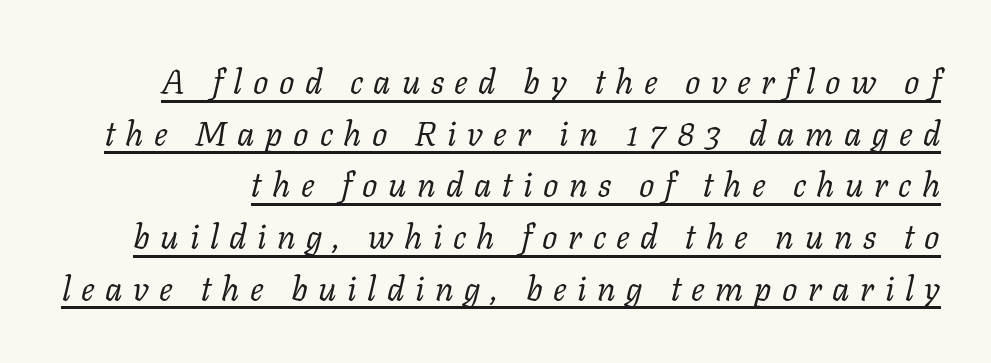
Q: Is the text bold? A: No.
Q: Is the text italic (slanted)? A: Yes, it leans right by about 11 degrees.
Q: Is the typeface a serif or a sans-serif typeface? A: Serif.
Q: Is the text underlined? A: Yes.
Q: Is the spacing between letters normal or unusually wide? A: Unusually wide.
Q: Is the spacing between lines tight, normal or loose? A: Normal.
Q: Width (condensed, normal, or wide)? A: Normal.
Q: Stroke contrast? A: Low.
Q: x-height? A: Medium.
Q: Monospaced? A: No.
